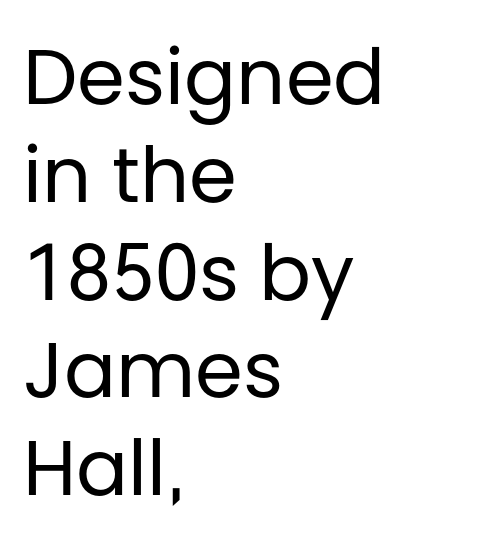
The passage shown is not bold in any degree. Each word holds together tightly as a unit, with standard inter-letter gaps. A clean baseline with only descenders dipping below it. Is there much room between lines? A standard amount, neither cramped nor airy.
